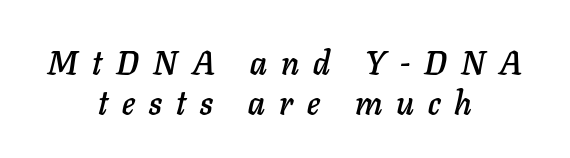
The image shows 33 px text type, italic (leaning right); set centered, line spacing 1.2x, unusually wide letter spacing (+0.43 em), not underlined; low stroke contrast and a medium x-height.
